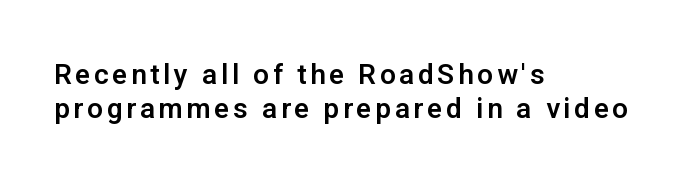
Q: Is the text italic (slanted)? A: No, it is upright.
Q: Is the typeface a serif or a sans-serif typeface? A: Sans-serif.
Q: Is the text underlined? A: No.
Q: How is the paragraph aligned? A: Left-aligned.
Q: Width (condensed, normal, or wide)? A: Normal.
Q: Stroke contrast? A: Low.
Q: x-height? A: Medium.
Q: Monospaced? A: No.
